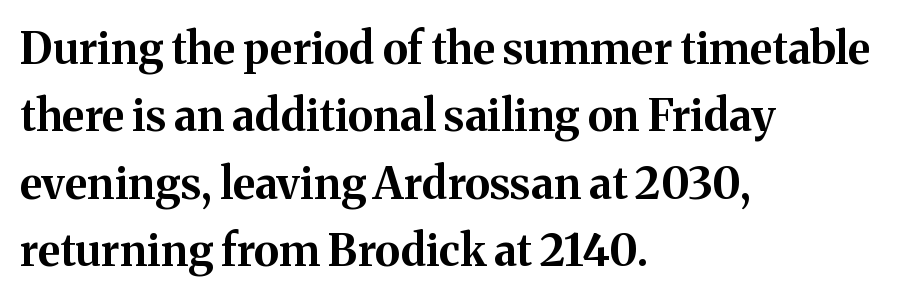
{"serif": "yes", "italic": "no", "bold": "yes", "weight": "bold", "width": "normal", "stroke_contrast": "medium", "x_height": "medium", "monospaced": "no", "underline": "no", "align": "left", "line_spacing": "normal", "line_spacing_ratio": 1.53, "letter_spacing": "normal", "letter_spacing_em": 0.0, "glyph_px": 44}
